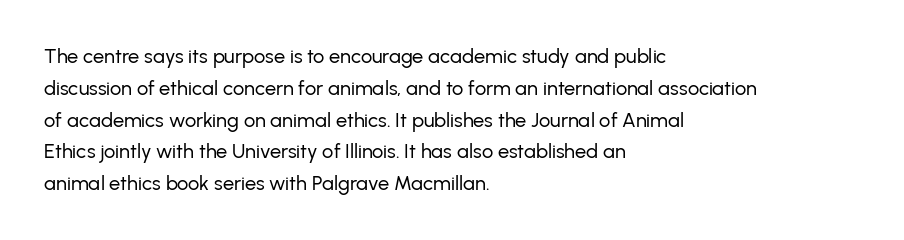
The image shows 20 px text type, upright; set left-aligned, normal line spacing (1.59x), normal letter spacing, not underlined.
